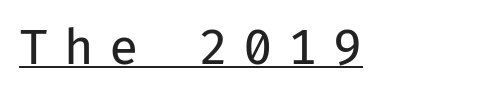
{"serif": "no", "italic": "no", "bold": "no", "weight": "regular", "width": "normal", "stroke_contrast": "low", "x_height": "medium", "monospaced": "yes", "underline": "yes", "letter_spacing": "wide", "letter_spacing_em": 0.32, "glyph_px": 48}
